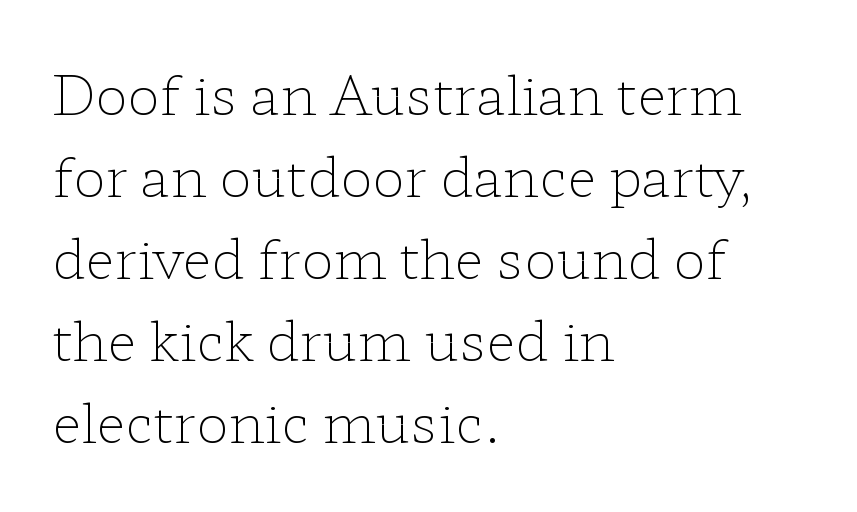
{"serif": "yes", "italic": "no", "bold": "no", "weight": "light", "width": "wide", "stroke_contrast": "low", "x_height": "medium", "monospaced": "no", "underline": "no", "align": "left", "line_spacing": "normal", "line_spacing_ratio": 1.52, "letter_spacing": "normal", "letter_spacing_em": 0.0, "glyph_px": 54}
